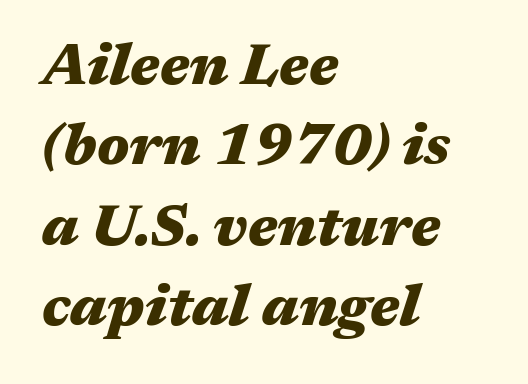
The image shows 57 px heavy, wide type, italic (leaning right); set left-aligned, normal line spacing (1.41x), normal letter spacing, not underlined; medium stroke contrast and a medium x-height.
